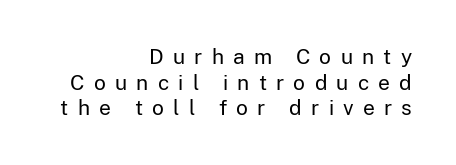
The image shows 21 px text type, upright; set right-aligned, line spacing 1.22x, unusually wide letter spacing (+0.44 em), not underlined.
